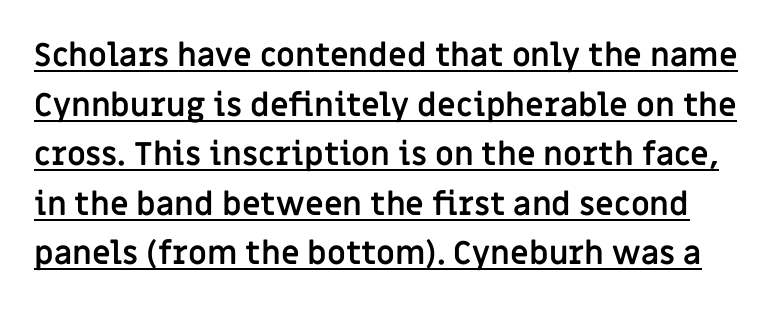
Think of a printed novel: that variable character pitch is what you see here. Does the type have serifs? No, each stem ends abruptly. Every character sits straight up, as roman type does. What's the leading like? Ordinary, nothing unusual.
